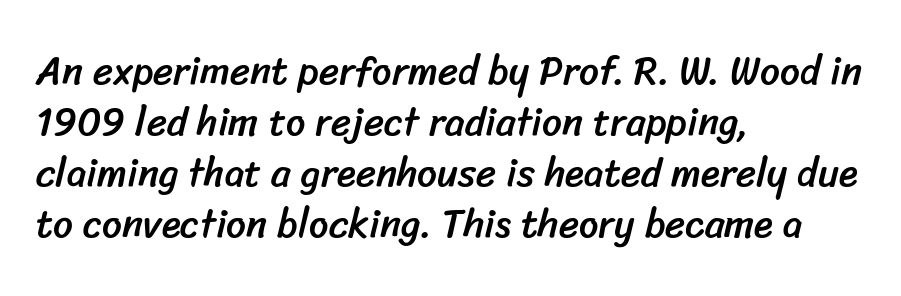
{"serif": "no", "width": "normal", "stroke_contrast": "low", "x_height": "medium", "monospaced": "no", "underline": "no", "align": "left", "line_spacing": "normal", "line_spacing_ratio": 1.31, "letter_spacing": "normal", "letter_spacing_em": 0.0, "glyph_px": 39}
